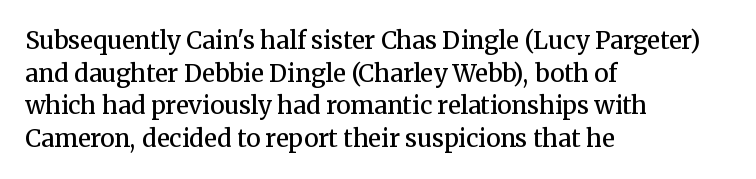
The image shows 24 px text type, upright; set left-aligned, normal line spacing (1.36x), normal letter spacing, not underlined.
